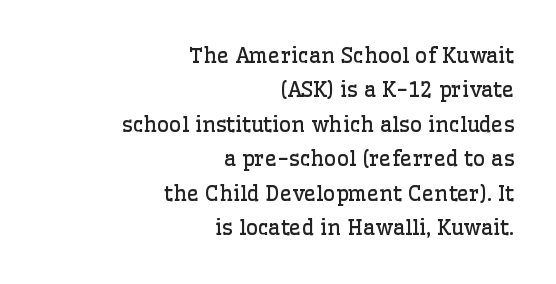
The letters stand upright; this is a roman face. Words appear dense and cohesive because spacing is normal. This is not heavy type; no bold has been used. Regarding leading, the lines here are spaced in the standard way.
